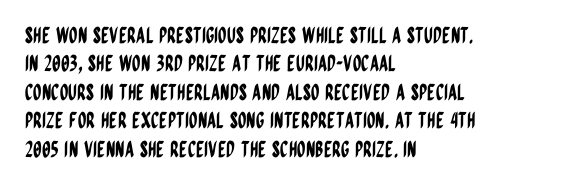
{"italic": "no", "underline": "no", "align": "left", "line_spacing": "normal", "line_spacing_ratio": 1.29, "letter_spacing": "normal", "letter_spacing_em": 0.0, "glyph_px": 22}
